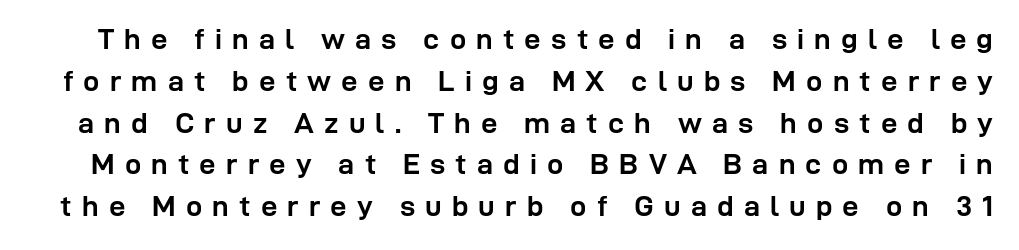
Q: Is the text bold? A: Yes.
Q: Is the text italic (slanted)? A: No, it is upright.
Q: Is the typeface a serif or a sans-serif typeface? A: Sans-serif.
Q: Is the text underlined? A: No.
Q: Is the spacing between letters normal or unusually wide? A: Unusually wide.
Q: Is the spacing between lines tight, normal or loose? A: Normal.
Q: Width (condensed, normal, or wide)? A: Normal.
Q: Stroke contrast? A: Low.
Q: x-height? A: Medium.
Q: Monospaced? A: No.
